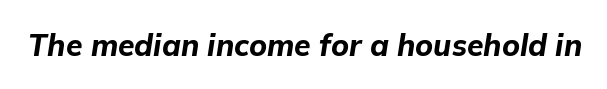
{"italic": "yes", "lean": "right", "slant_degrees": 9, "bold": "yes", "weight": "bold", "width": "normal", "stroke_contrast": "low", "x_height": "medium", "monospaced": "no", "underline": "no", "letter_spacing": "normal", "letter_spacing_em": 0.0, "glyph_px": 30}
